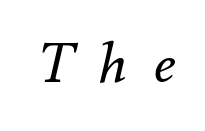
A typesetter would call this proportional, since set widths differ per character. Underlining? Definitely not there. It's the slanting kind of type. Observe the wide spacing: letters keep a clear distance from each other.
